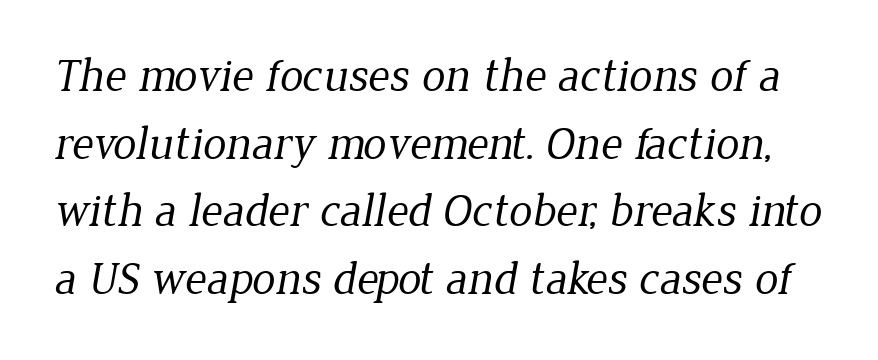
The image shows 47 px regular-weight serif type; set normal line spacing (1.44x), normal letter spacing, not underlined; low stroke contrast and a medium x-height.
